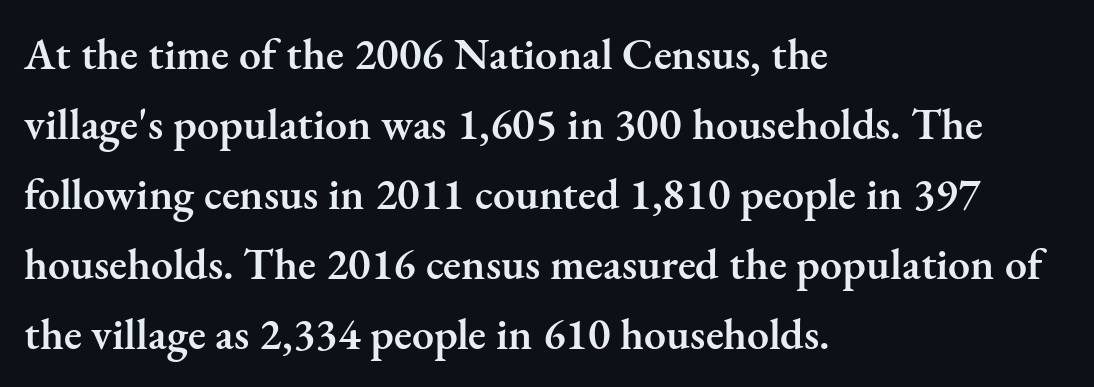
{"serif": "yes", "italic": "no", "bold": "semi", "weight": "semibold", "width": "normal", "stroke_contrast": "medium", "x_height": "small", "monospaced": "no", "underline": "no", "align": "left", "line_spacing": "normal", "line_spacing_ratio": 1.59, "letter_spacing": "normal", "letter_spacing_em": 0.0, "glyph_px": 44}
